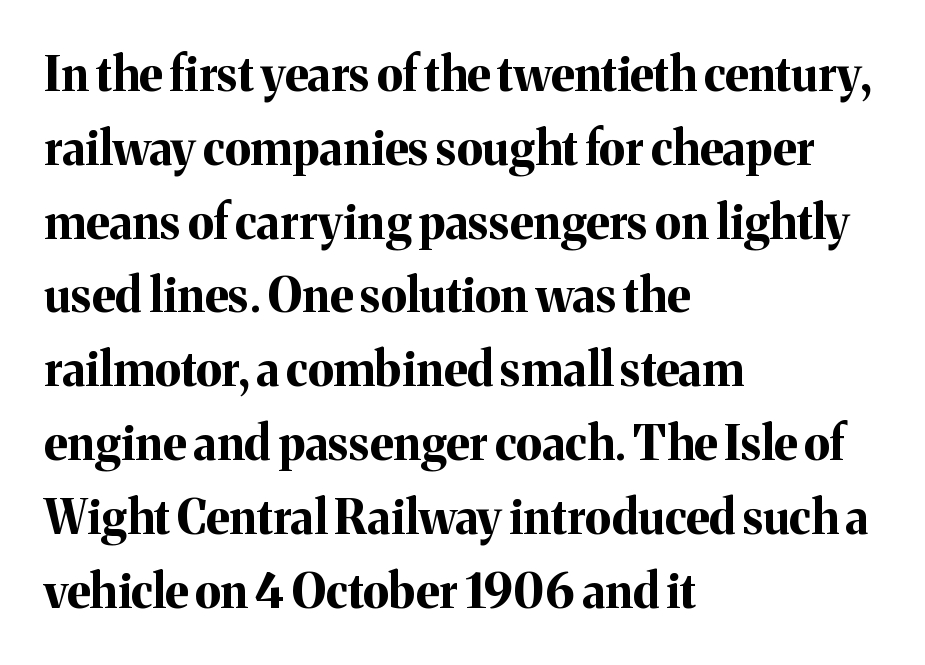
The image shows 47 px bold serif type, upright; set left-aligned, normal line spacing (1.57x), normal letter spacing, not underlined; medium stroke contrast and a medium x-height.
